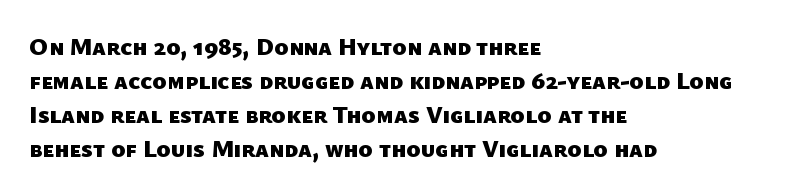
{"bold": "yes", "underline": "no", "align": "left", "line_spacing": "normal", "line_spacing_ratio": 1.42, "letter_spacing": "normal", "letter_spacing_em": 0.0, "glyph_px": 24}
